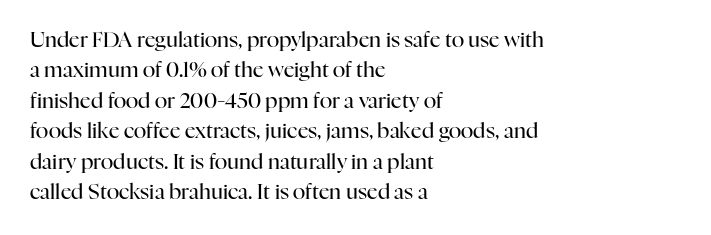
Letter spacing: default. Ink coverage per letter is moderate at most. The rag falls on the right side of this text block. Descenders are the only things crossing below the line. This block has exactly the height ordinary leading produces. This is the regular roman posture of the typeface.
